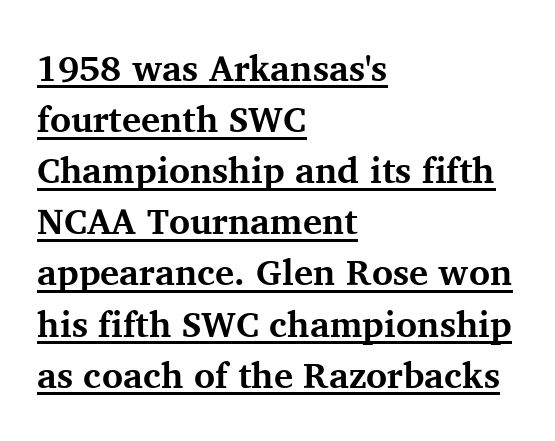
No extra tracking has been applied to these lines. The passage shown is typed in a proportional face where columns would drift. To sum up the face: it has serifs. Caption: lettering with a line underneath.
